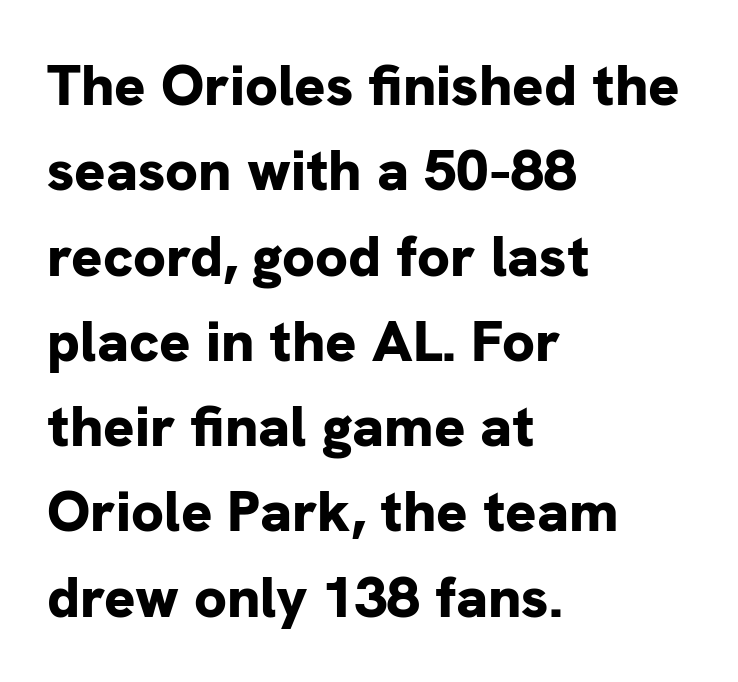
Q: Is the text bold? A: Yes.
Q: Is the text italic (slanted)? A: No, it is upright.
Q: Is the typeface a serif or a sans-serif typeface? A: Sans-serif.
Q: Is the text underlined? A: No.
Q: How is the paragraph aligned? A: Left-aligned.
Q: Is the spacing between letters normal or unusually wide? A: Normal.
Q: Is the spacing between lines tight, normal or loose? A: Normal.
Q: Width (condensed, normal, or wide)? A: Normal.
Q: Stroke contrast? A: Low.
Q: x-height? A: Medium.
Q: Monospaced? A: No.
